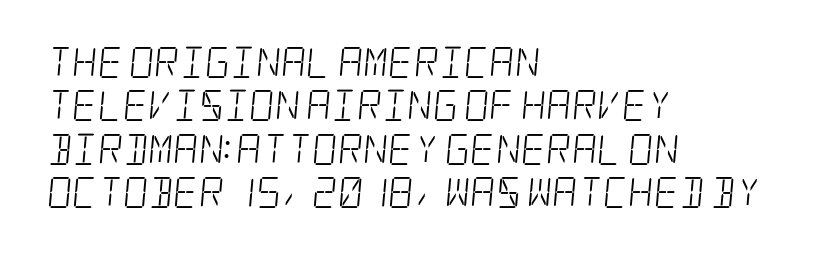
Q: Is the text bold? A: No.
Q: Is the typeface a serif or a sans-serif typeface? A: Serif.
Q: Is the text underlined? A: No.
Q: How is the paragraph aligned? A: Left-aligned.
Q: Is the spacing between letters normal or unusually wide? A: Normal.
Q: Is the spacing between lines tight, normal or loose? A: Normal.
Q: Width (condensed, normal, or wide)? A: Condensed.
Q: Stroke contrast? A: Low.
Q: x-height? A: Large.
